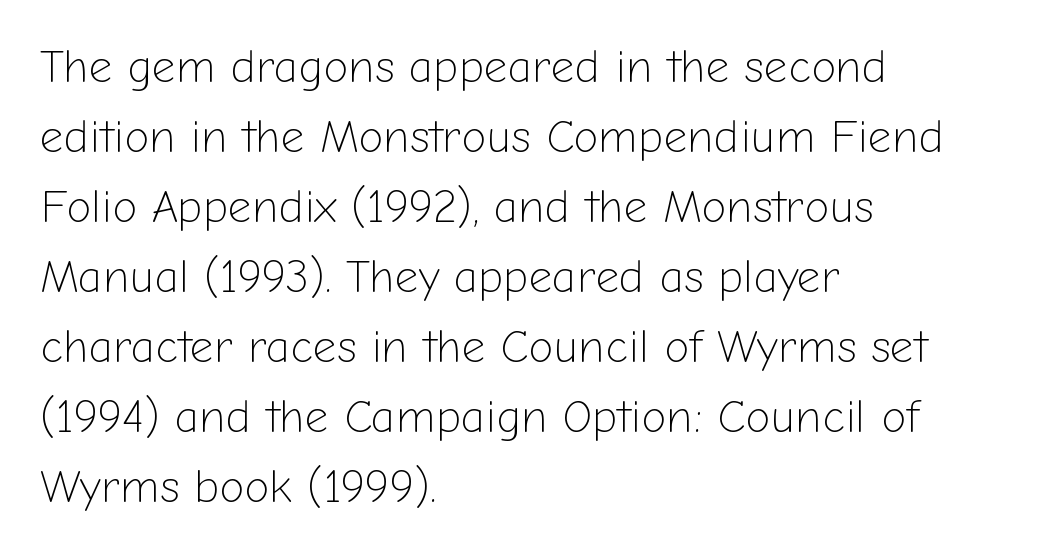
The letterforms sit at book weight or below. One glance says typical: line gaps are just what's usual. Glance below the letters and you will spot only blank space. Italic: no, the glyphs are upright roman.
